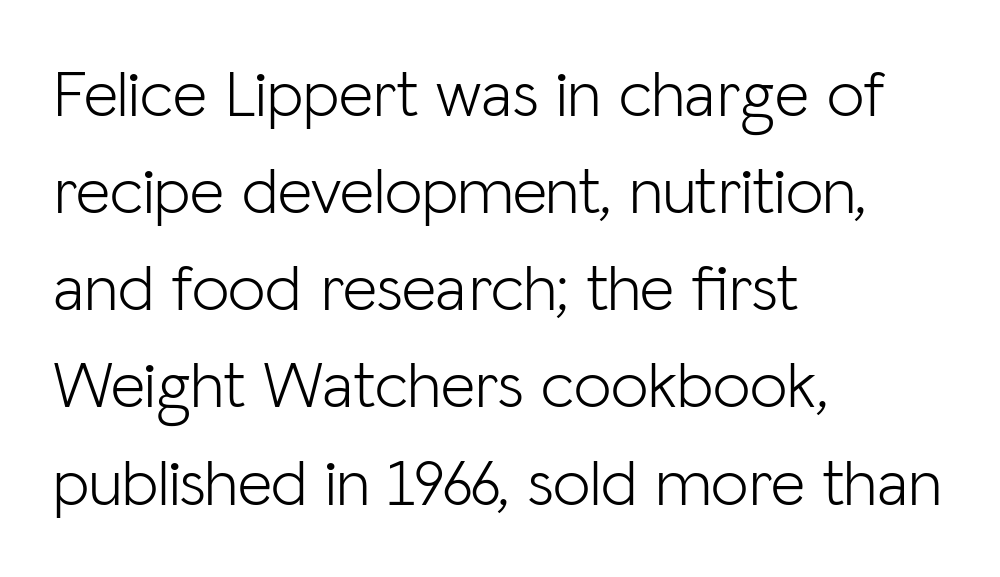
{"serif": "no", "italic": "no", "bold": "no", "weight": "light", "width": "normal", "stroke_contrast": "low", "x_height": "medium", "monospaced": "no", "underline": "no", "align": "left", "line_spacing": "normal", "line_spacing_ratio": 1.45, "letter_spacing": "normal", "letter_spacing_em": 0.0, "glyph_px": 67}
